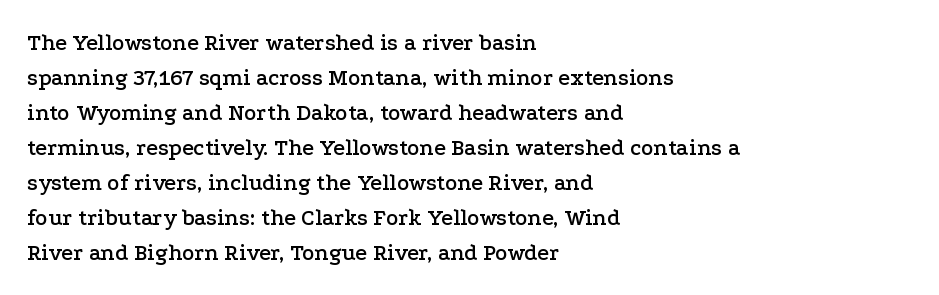
Q: Is the text italic (slanted)? A: No, it is upright.
Q: Is the text underlined? A: No.
Q: How is the paragraph aligned? A: Left-aligned.
Q: Is the spacing between letters normal or unusually wide? A: Normal.
Q: Is the spacing between lines tight, normal or loose? A: Normal.
